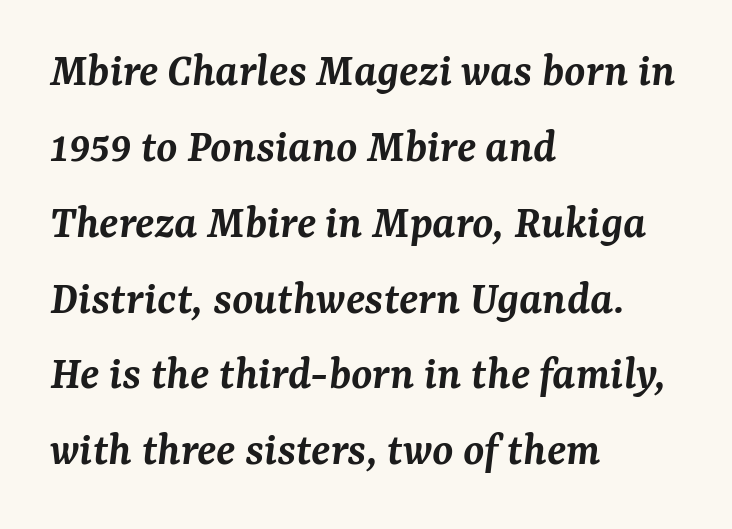
The font's italic variant was chosen for this text. A somewhat darkened texture: the type is semibold rather than bold. The letters carry serifs — small finishing strokes at the ends of their stems. The space between consecutive lines is moderate. Words float on clear page, feet unadorned. The face used here is rendered with its standard letterfit.
